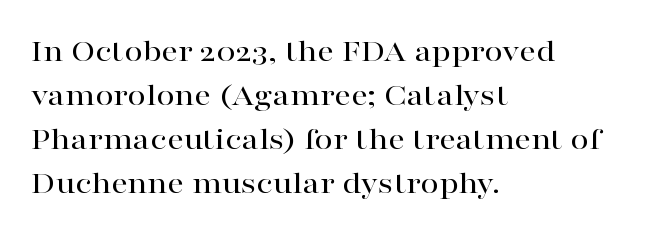
{"serif": "yes", "italic": "no", "width": "wide", "stroke_contrast": "high", "x_height": "medium", "monospaced": "no", "underline": "no", "align": "left", "line_spacing": "normal", "line_spacing_ratio": 1.33, "letter_spacing": "normal", "letter_spacing_em": 0.0, "glyph_px": 33}
